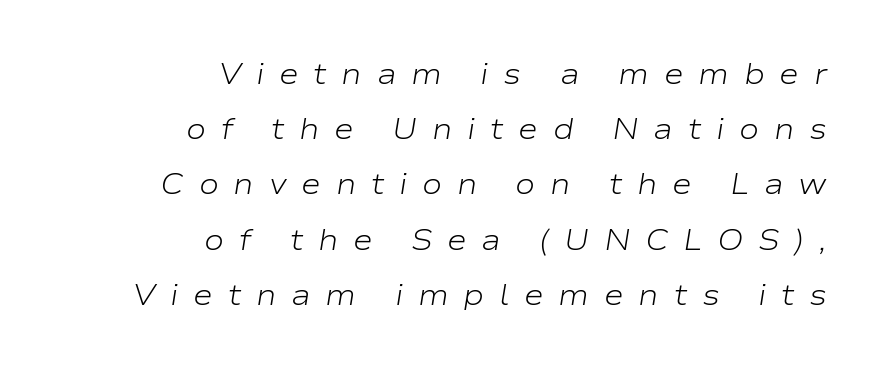
{"italic": "yes", "lean": "right", "slant_degrees": 9, "bold": "no", "weight": "light", "width": "wide", "stroke_contrast": "low", "x_height": "medium", "monospaced": "no", "underline": "no", "align": "right", "line_spacing_ratio": 1.84, "letter_spacing": "wide", "letter_spacing_em": 0.49, "glyph_px": 30}
